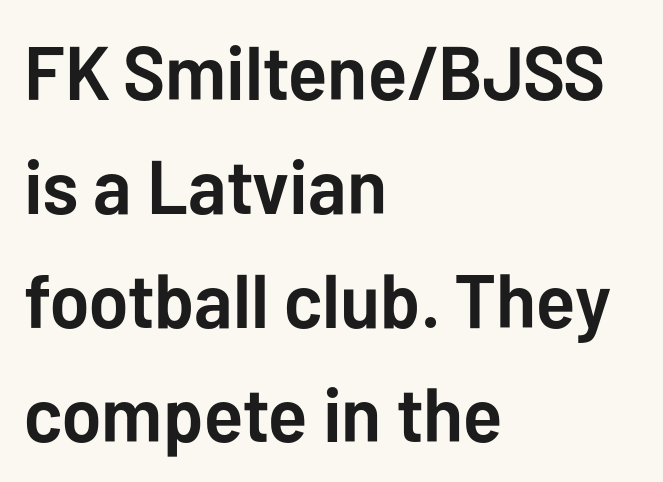
{"serif": "no", "italic": "no", "bold": "yes", "weight": "semibold", "width": "normal", "stroke_contrast": "low", "x_height": "medium", "monospaced": "no", "underline": "no", "align": "left", "line_spacing": "normal", "line_spacing_ratio": 1.5, "letter_spacing": "normal", "letter_spacing_em": 0.0, "glyph_px": 76}
